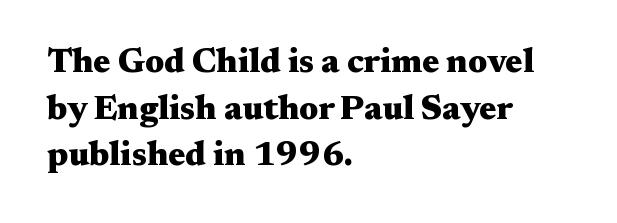
If you measured baseline to baseline, you'd find a middling distance. The letterforms sit shoulder to shoulder at normal distance. Compared with a centered layout, this one pins lines to the left instead. A bare baseline throughout the passage.
